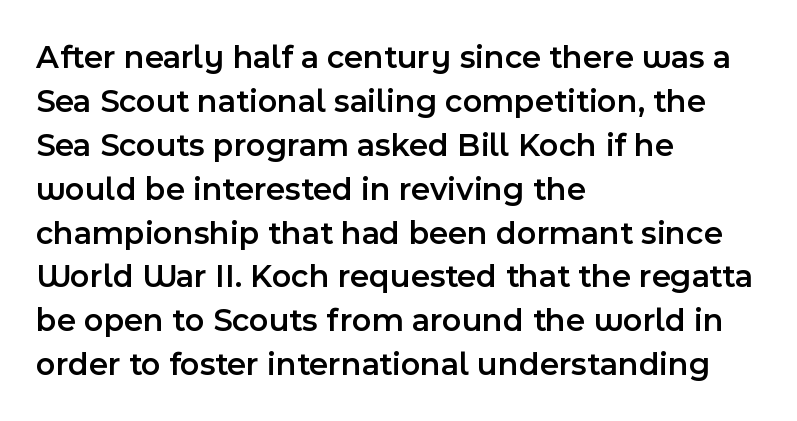
Q: Is the text bold? A: Semi-bold.
Q: Is the text italic (slanted)? A: No, it is upright.
Q: Is the typeface a serif or a sans-serif typeface? A: Sans-serif.
Q: Is the text underlined? A: No.
Q: How is the paragraph aligned? A: Left-aligned.
Q: Is the spacing between letters normal or unusually wide? A: Normal.
Q: Is the spacing between lines tight, normal or loose? A: Normal.
Q: Width (condensed, normal, or wide)? A: Normal.
Q: x-height? A: Medium.
Q: Monospaced? A: No.
